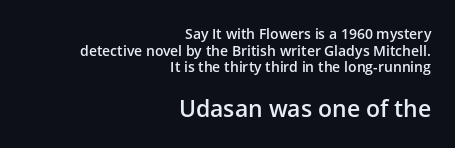
The image shows 23 px text type, upright; set right-aligned, line spacing 1.18x, normal letter spacing, not underlined; the second (bottom) block is 1.64x larger.
